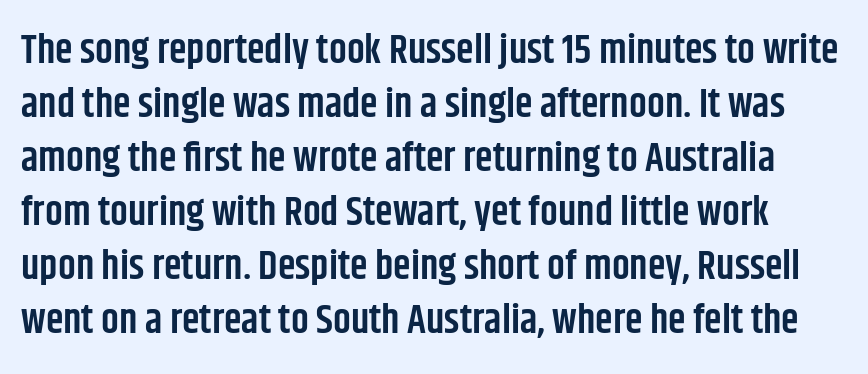
The image shows 40 px semibold, condensed sans-serif type, upright; set normal line spacing (1.35x), normal letter spacing, not underlined; low stroke contrast and a large x-height.
